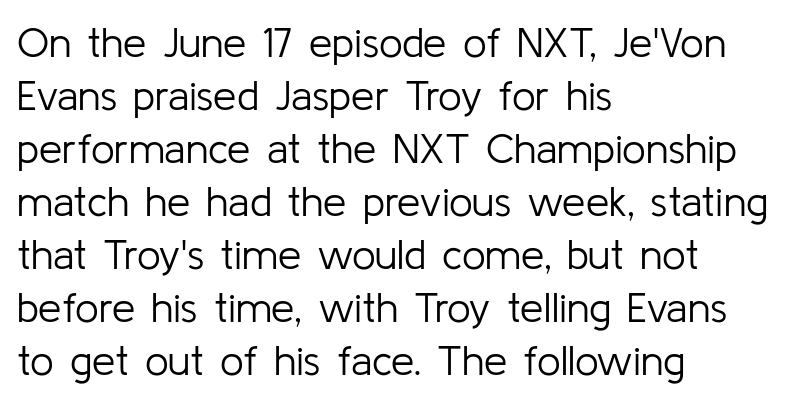
The image shows 42 px light sans-serif type, upright; set left-aligned, normal line spacing (1.26x), normal letter spacing, not underlined; low stroke contrast and a medium x-height.
